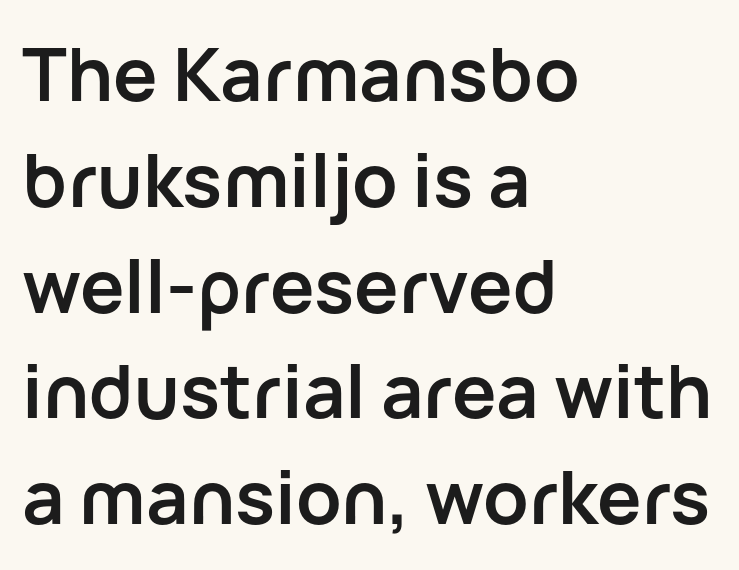
{"serif": "no", "italic": "no", "bold": "yes", "weight": "semibold", "width": "normal", "stroke_contrast": "low", "x_height": "medium", "monospaced": "no", "underline": "no", "align": "left", "line_spacing": "normal", "line_spacing_ratio": 1.43, "letter_spacing": "normal", "letter_spacing_em": 0.0, "glyph_px": 74}
